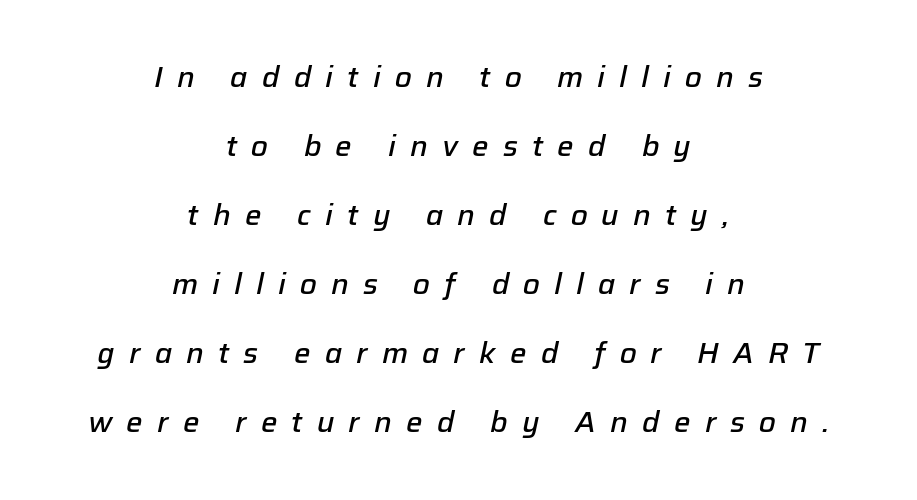
The image shows 29 px semibold type, italic (leaning right); set centered, loose line spacing (2.38x), unusually wide letter spacing (+0.49 em), not underlined; low stroke contrast and a medium x-height.
